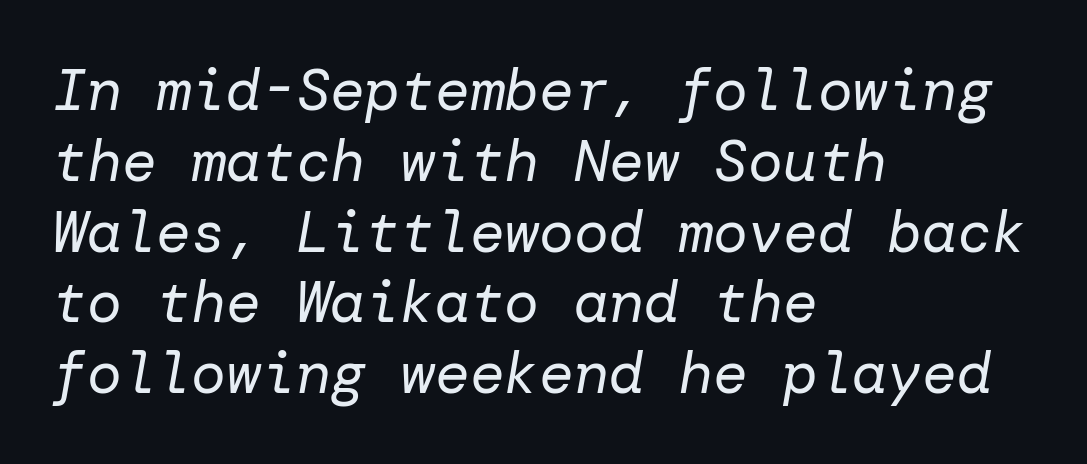
Q: Is the text bold? A: No.
Q: Is the text italic (slanted)? A: Yes, it leans right by about 10 degrees.
Q: Is the text underlined? A: No.
Q: How is the paragraph aligned? A: Left-aligned.
Q: Is the spacing between letters normal or unusually wide? A: Normal.
Q: Width (condensed, normal, or wide)? A: Normal.
Q: Stroke contrast? A: Low.
Q: x-height? A: Medium.
